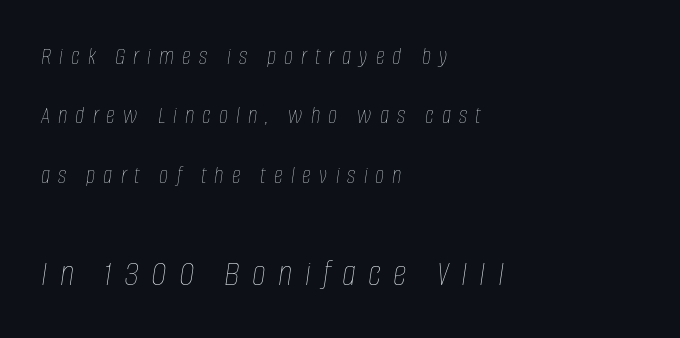
Nobody drew a line under any word here. Stroke thickness stays within the range of a standard reading face or lighter. Vertically, the passage feels expansive, rows floating well apart. Size contrast runs from small at the top to large at the bottom. If you drew a line through each stem, it would be angled. Tracking here is generous; glyphs stand well apart from one another.
